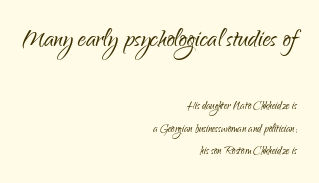
The image shows 32 px light, condensed sans-serif type; set right-aligned, normal line spacing (1.59x), normal letter spacing, not underlined; the first (top) block is 2.29x larger; low stroke contrast and a small x-height.
